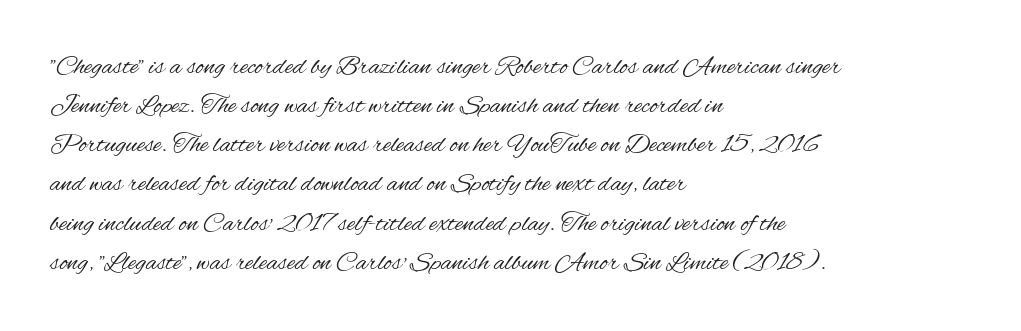
{"bold": "no", "underline": "no", "align": "left", "line_spacing": "normal", "line_spacing_ratio": 1.45, "letter_spacing": "normal", "letter_spacing_em": 0.0, "glyph_px": 27}
